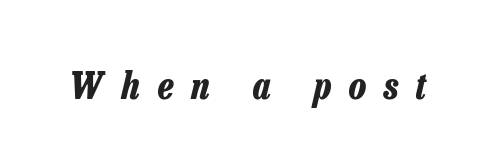
The image shows 38 px bold, condensed type, italic (leaning right); set unusually wide letter spacing (+0.47 em), not underlined; low stroke contrast and a medium x-height.
